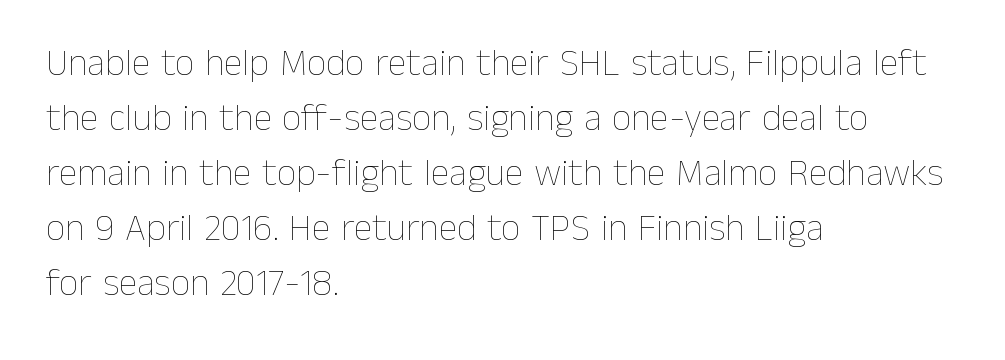
The image shows 38 px thin type, upright; set left-aligned, normal line spacing (1.45x), normal letter spacing, not underlined; low stroke contrast and a medium x-height.
